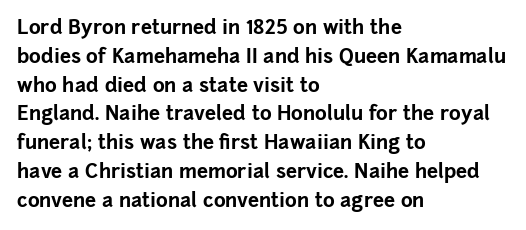
Q: Is the text bold? A: Yes.
Q: Is the text italic (slanted)? A: No, it is upright.
Q: Is the text underlined? A: No.
Q: How is the paragraph aligned? A: Left-aligned.
Q: Is the spacing between letters normal or unusually wide? A: Normal.
Q: Is the spacing between lines tight, normal or loose? A: Normal.
